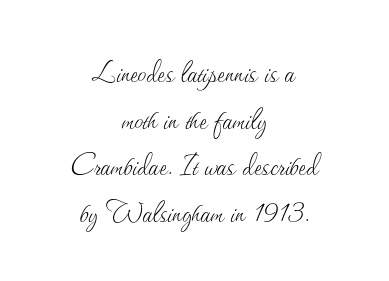
Q: Is the text bold? A: No.
Q: Is the text italic (slanted)? A: Yes.
Q: Is the text underlined? A: No.
Q: How is the paragraph aligned? A: Centered.
Q: Is the spacing between letters normal or unusually wide? A: Normal.
Q: Is the spacing between lines tight, normal or loose? A: Normal.
Q: Width (condensed, normal, or wide)? A: Normal.
Q: Stroke contrast? A: Medium.
Q: x-height? A: Small.
Q: Monospaced? A: No.
